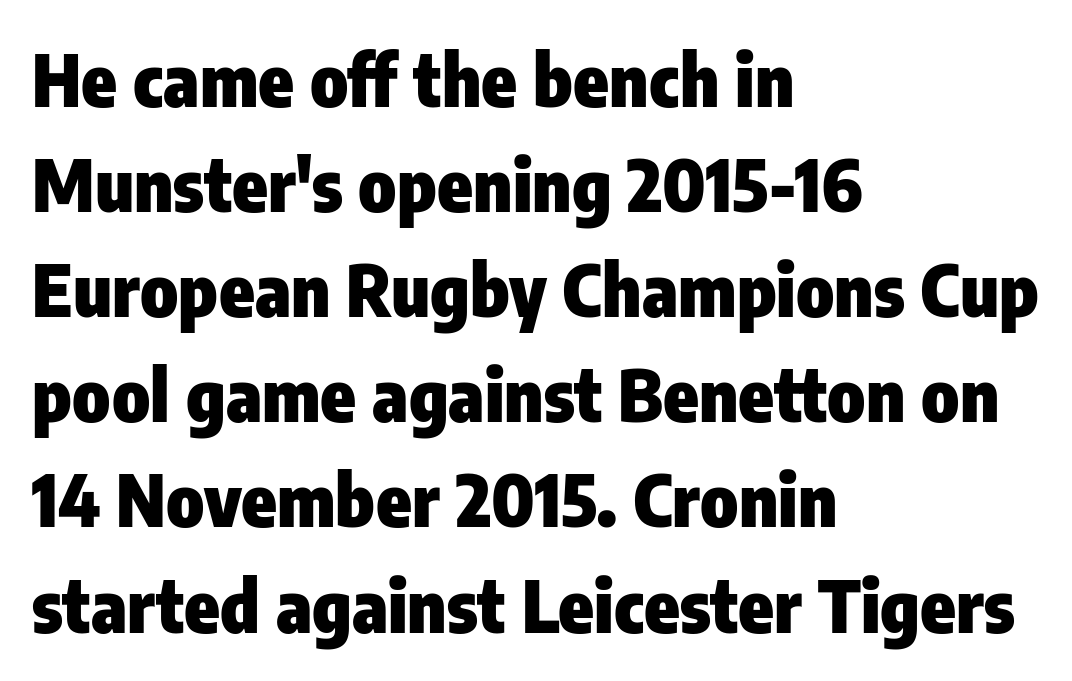
Leading: standard. The words here are not underlined. In terms of posture, this sample is upright. Each glyph is drawn with heavy, bold strokes. The text block is weighted toward the left margin, trailing off unevenly rightward.
